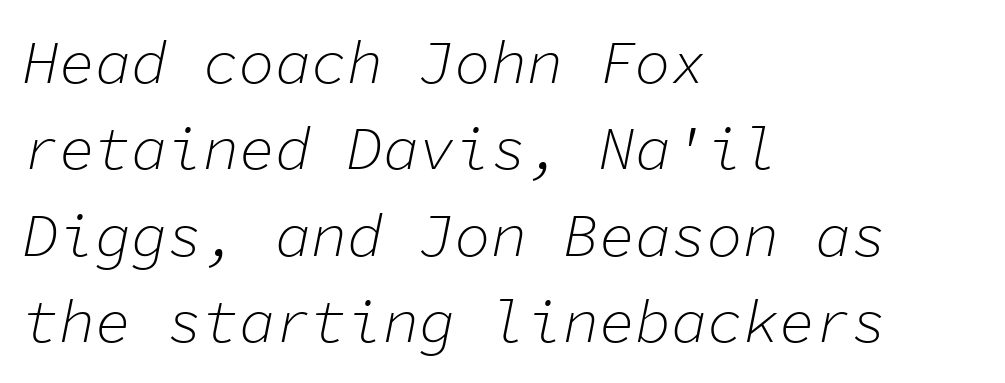
Q: Is the text bold? A: No.
Q: Is the text italic (slanted)? A: Yes, it leans right by about 11 degrees.
Q: Is the text underlined? A: No.
Q: How is the paragraph aligned? A: Left-aligned.
Q: Is the spacing between letters normal or unusually wide? A: Normal.
Q: Is the spacing between lines tight, normal or loose? A: Normal.
Q: Width (condensed, normal, or wide)? A: Normal.
Q: Stroke contrast? A: Low.
Q: x-height? A: Medium.
Q: Monospaced? A: Yes.
